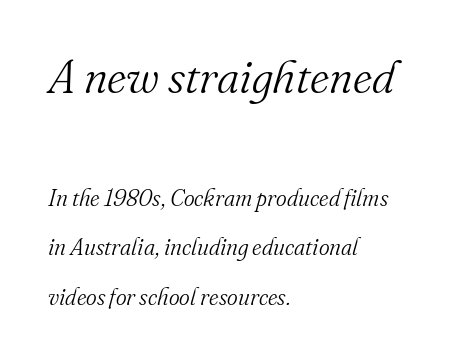
{"serif": "yes", "italic": "yes", "lean": "right", "slant_degrees": 16, "bold": "no", "weight": "light", "width": "normal", "stroke_contrast": "medium", "x_height": "small", "monospaced": "no", "underline": "no", "align": "left", "line_spacing": "loose", "line_spacing_ratio": 2.14, "letter_spacing": "normal", "letter_spacing_em": 0.0, "larger_block": "first", "size_ratio": 2.0, "glyph_px": 46}
